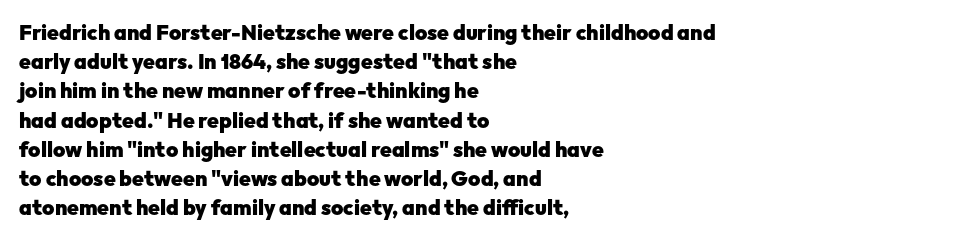
When letters stand straight like this, we call the style roman or upright. Line starts are locked; line ends wander. Quick note: underline off. Words appear dense and cohesive because spacing is normal. A normal amount of white space separates one row of letters from the next.
